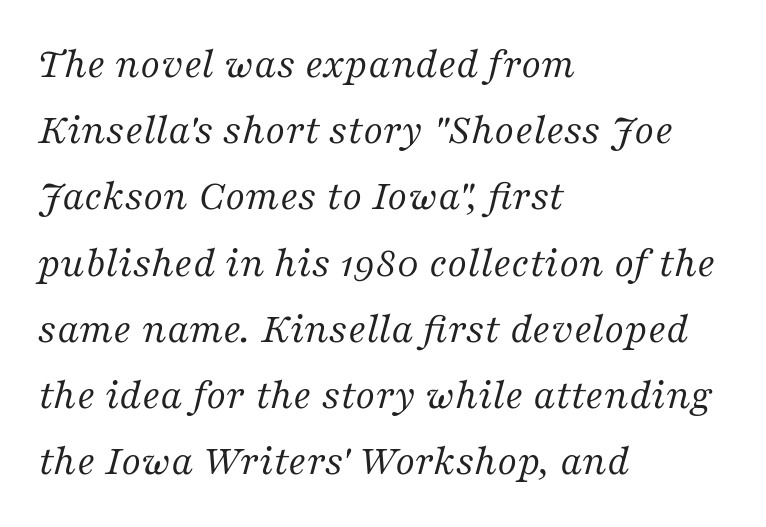
The image shows 43 px regular-weight serif type, italic (leaning right); set left-aligned, normal line spacing (1.54x), normal letter spacing, not underlined; medium stroke contrast and a medium x-height.
